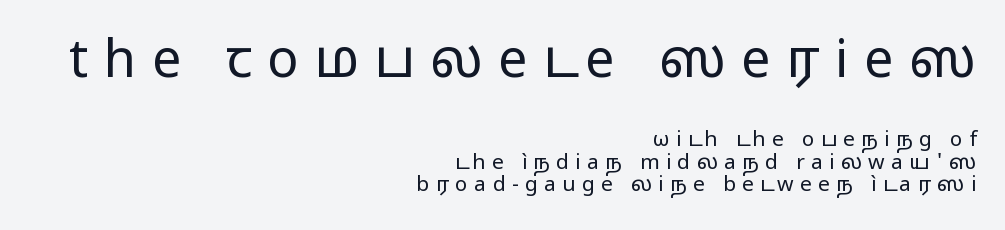
Q: Is the text bold? A: No.
Q: Is the text italic (slanted)? A: No, it is upright.
Q: Is the typeface a serif or a sans-serif typeface? A: Sans-serif.
Q: Is the text underlined? A: No.
Q: How is the paragraph aligned? A: Right-aligned.
Q: Is the spacing between letters normal or unusually wide? A: Unusually wide.
Q: Is the spacing between lines tight, normal or loose? A: Tight.
Q: Which block of text is set in a larger size, the first (top) or the second (bottom)? A: The first (top) one.
Q: Width (condensed, normal, or wide)? A: Wide.
Q: Stroke contrast? A: Low.
Q: x-height? A: Medium.
Q: Monospaced? A: No.
